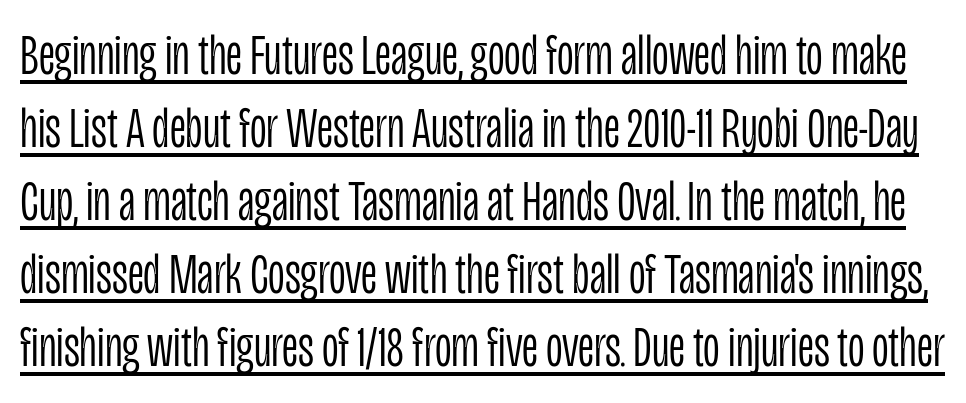
These lines are rendered in a variable-pitch font. The passage shown is underscored from start to finish. A quiet, ordinary-to-light weight characterises the typeface. Unlike italic type, these characters show no tilt at all.
